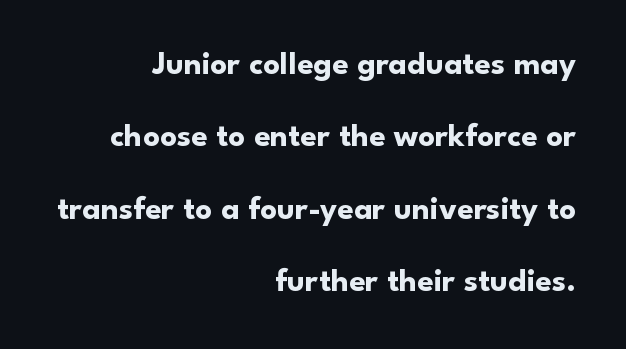
Letters rest on an invisible, unmarked baseline. These lines are composed in type without serifs. The letterforms sit shoulder to shoulder at normal distance. How would I describe the line gaps? Wide and relaxed. The passage is arranged like a letterhead date or caption credit — flush right.
